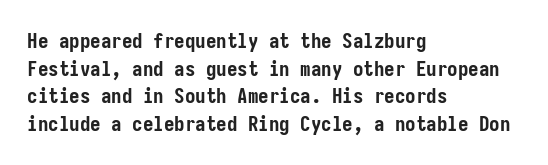
Q: Is the text bold? A: Yes.
Q: Is the text italic (slanted)? A: No, it is upright.
Q: Is the text underlined? A: No.
Q: How is the paragraph aligned? A: Left-aligned.
Q: Is the spacing between letters normal or unusually wide? A: Normal.
Q: Is the spacing between lines tight, normal or loose? A: Normal.
